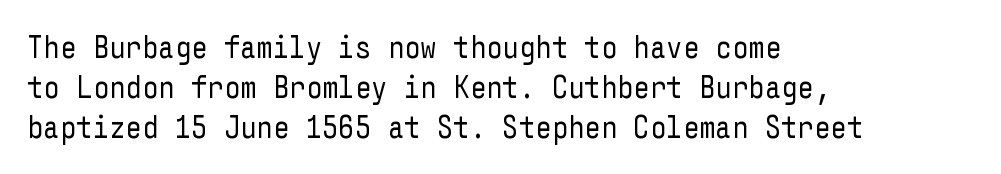
What stands out about the letter spacing? Nothing — it is the standard amount. Leading matches the norm, producing a regular column. Is this a sans? Yes — the strokes have no serifs. Quick note: not italic, upright. Visually the block forms a straight wall on the left and a jagged coastline on the right. This is not heavy type; no bold has been used.
